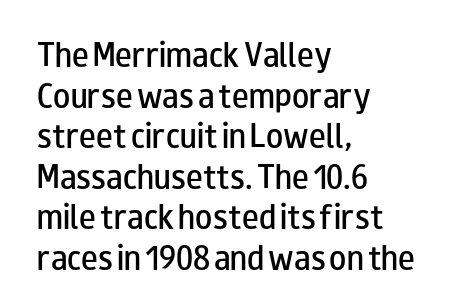
Q: Is the text bold? A: Semi-bold.
Q: Is the text italic (slanted)? A: No, it is upright.
Q: Is the typeface a serif or a sans-serif typeface? A: Sans-serif.
Q: Is the text underlined? A: No.
Q: How is the paragraph aligned? A: Left-aligned.
Q: Is the spacing between letters normal or unusually wide? A: Normal.
Q: Is the spacing between lines tight, normal or loose? A: Normal.
Q: Width (condensed, normal, or wide)? A: Wide.
Q: Stroke contrast? A: Low.
Q: x-height? A: Small.
Q: Monospaced? A: No.
